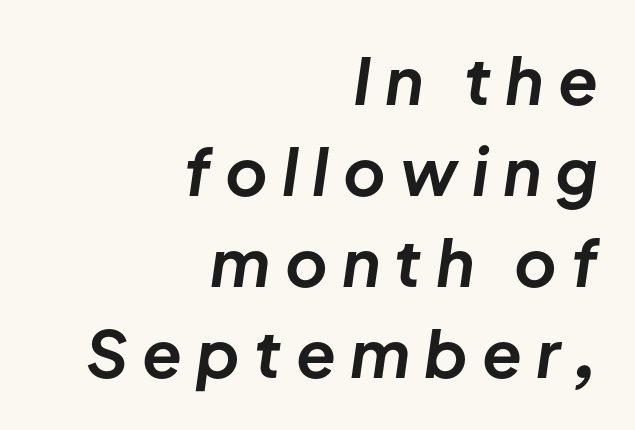
A typesetter would call this leading conventional body-copy spacing. Each letter keeps its own natural width here, so spacing adapts to shape. The whole block is typeset with a tilt. One-word summary of the alignment: right. Students, note that the glyphs here are deliberately spaced far apart.
